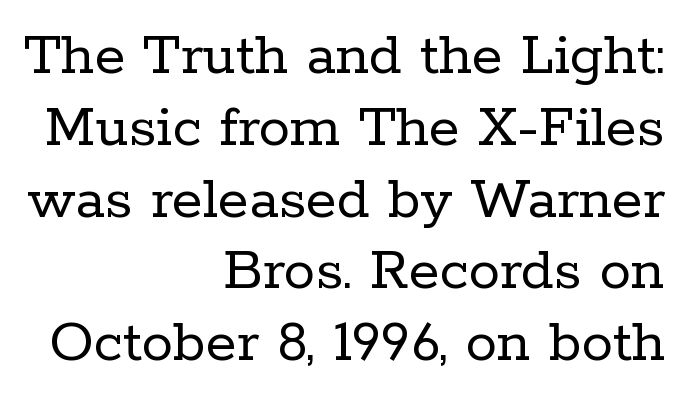
Q: Is the text bold? A: No.
Q: Is the text italic (slanted)? A: No, it is upright.
Q: Is the typeface a serif or a sans-serif typeface? A: Serif.
Q: Is the text underlined? A: No.
Q: How is the paragraph aligned? A: Right-aligned.
Q: Is the spacing between letters normal or unusually wide? A: Normal.
Q: Is the spacing between lines tight, normal or loose? A: Tight.
Q: Width (condensed, normal, or wide)? A: Normal.
Q: Stroke contrast? A: Low.
Q: x-height? A: Medium.
Q: Monospaced? A: No.
